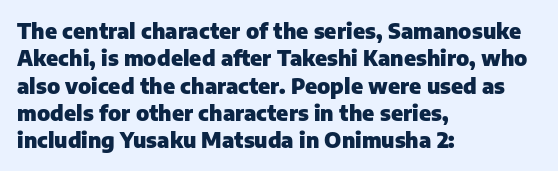
The image shows 21 px bold type, upright; set left-aligned, normal line spacing (1.3x), normal letter spacing, not underlined.
